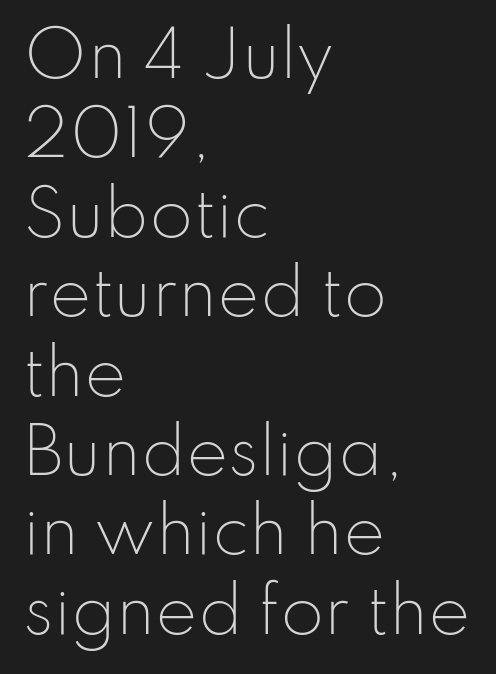
Ascenders rise straight up at ninety degrees. Examine the stroke ends and you'll find no serifs. The tracking reads as untouched default to a designer's eye. The strokes are not fattened; the text isn't bold.
